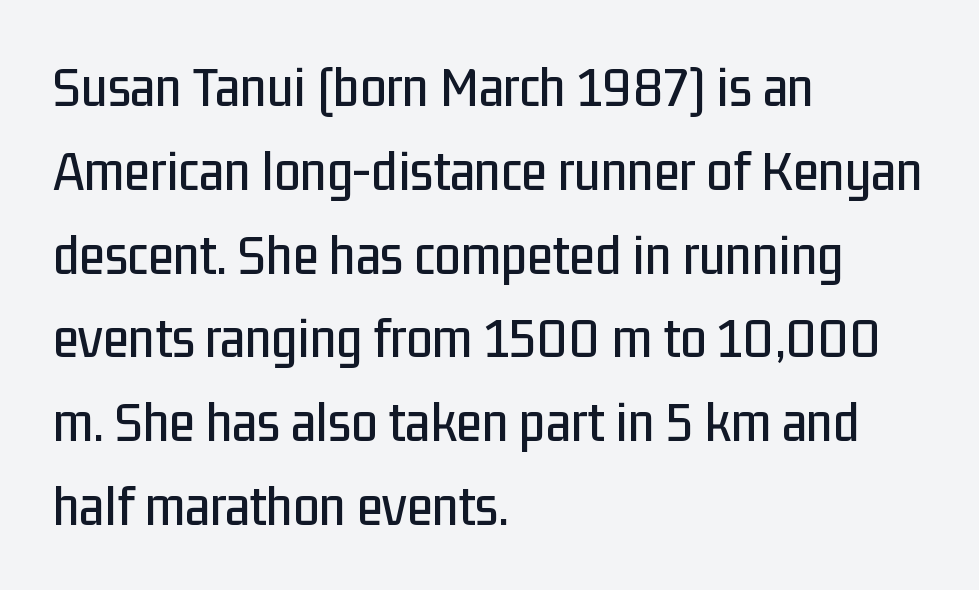
The passage is arranged the way most books set body copy — flush left. This sample keeps an unexceptional amount of space between lines. Proportional: the letters do not fall into vertical columns. Rendered with straight, roman letterforms. The rendering shows plain stroke endings on the letterforms — a sans-serif design. In terms of letterspacing, this is plain default setting.
